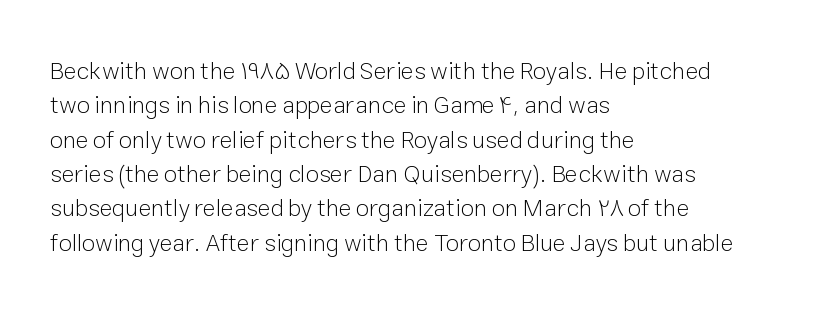
The image shows 24 px text type, upright; set left-aligned, normal line spacing (1.43x), normal letter spacing, not underlined.
